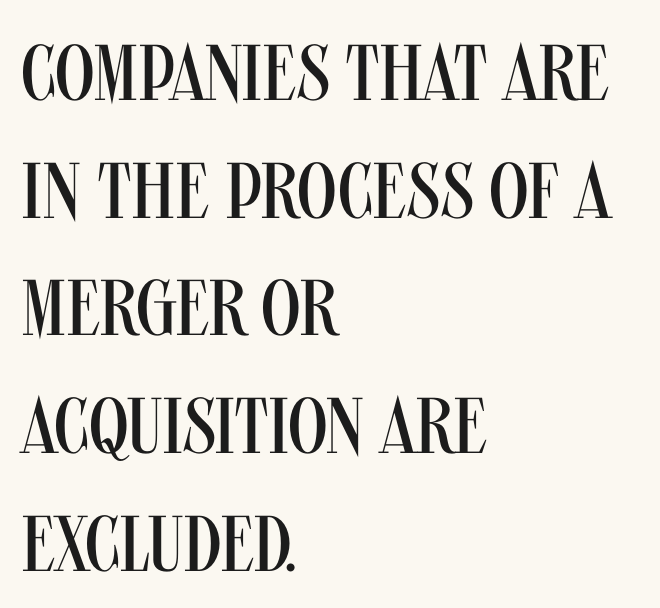
{"serif": "no", "italic": "no", "bold": "no", "weight": "regular", "width": "condensed", "stroke_contrast": "medium", "x_height": "large", "monospaced": "no", "underline": "no", "align": "left", "line_spacing": "normal", "line_spacing_ratio": 1.49, "letter_spacing": "normal", "letter_spacing_em": 0.0, "glyph_px": 79}
